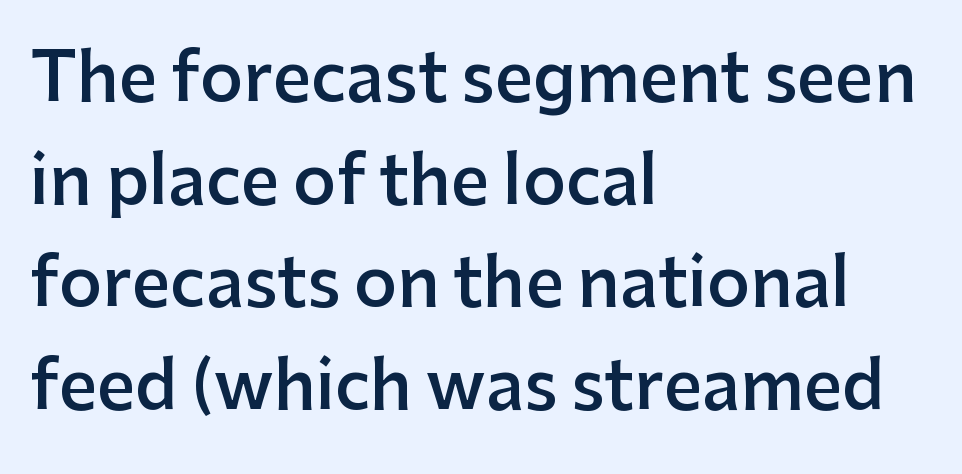
The image shows 67 px semibold sans-serif type, upright; set left-aligned, normal line spacing (1.53x), normal letter spacing, not underlined; low stroke contrast and a medium x-height.
